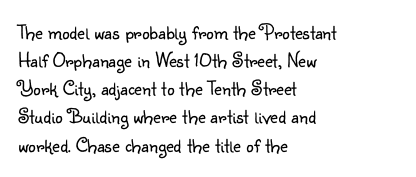
Visually the block forms a straight wall on the left and a jagged coastline on the right. Style check: upright. Bold? No — there's no thickening of the strokes. Notice how descenders clear the ascenders below comfortably — that's standard leading. Each word holds together tightly as a unit, with standard inter-letter gaps.
